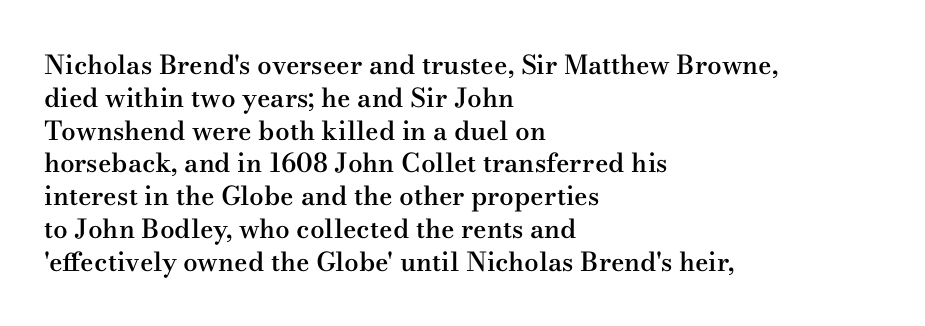
Typesetter's note: demi weight, one step under bold. Casual observation: everything's shoved over to the left. Words float on clear page, feet unadorned. The type sits square on the baseline with zero lean. Evenly set lines give the paragraph a standard silhouette. No extra tracking has been applied to these lines.
